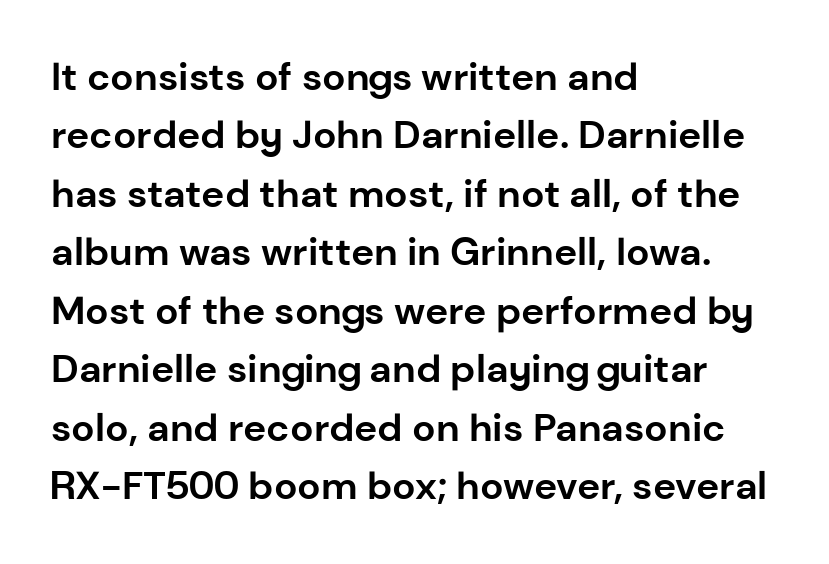
In terms of leading, this rendering sits right in the middle. The type sits square on the baseline with zero lean. A sans-serif font was chosen for this passage. Teacher's note: observe the even left margin — that is flush-left alignment. This sample uses plain, unmodified letter spacing. This sample has the flowing, uneven cadence of proportional lettering.
